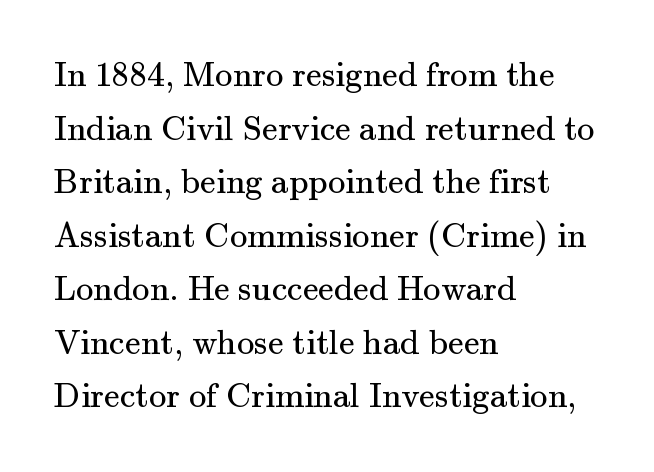
{"serif": "yes", "italic": "no", "bold": "no", "weight": "regular", "width": "normal", "stroke_contrast": "medium", "x_height": "small", "monospaced": "no", "underline": "no", "align": "left", "line_spacing": "normal", "line_spacing_ratio": 1.53, "letter_spacing": "normal", "letter_spacing_em": 0.0, "glyph_px": 35}
